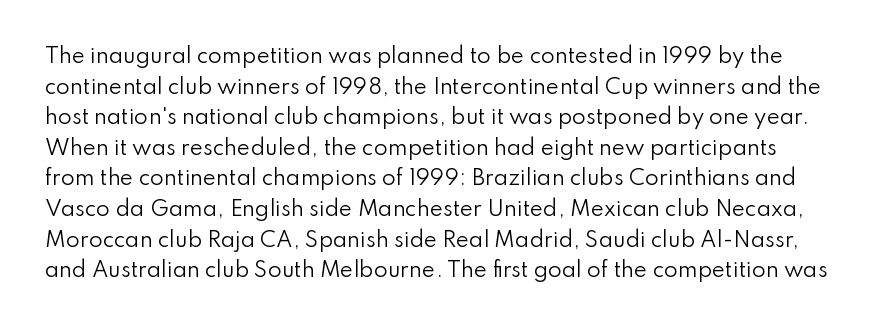
The image shows 20 px text type, upright; set normal line spacing (1.53x), normal letter spacing, not underlined.
